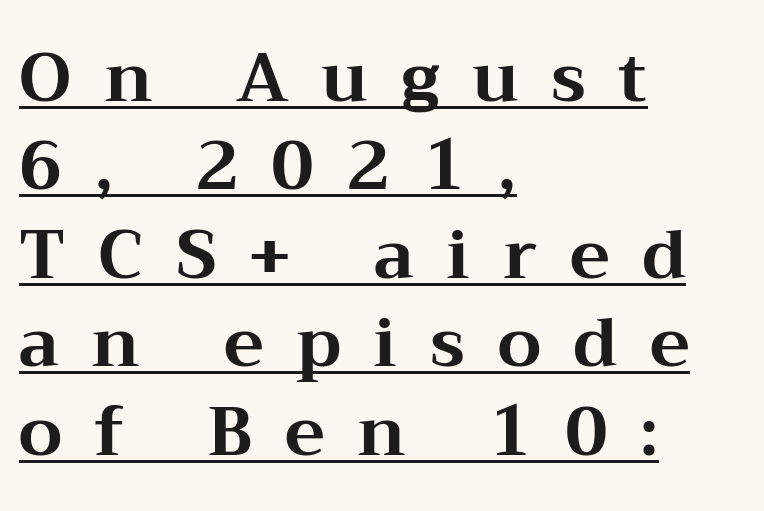
The designer went with a serif here, giving each stem small feet. Does a line run under the words? Yes, clearly. Quick note: interline space is typical. The lettering holds an erect, upright posture throughout. Is the block centered? No — it sits flush against the left margin. Each glyph is drawn with heavy, bold strokes.
